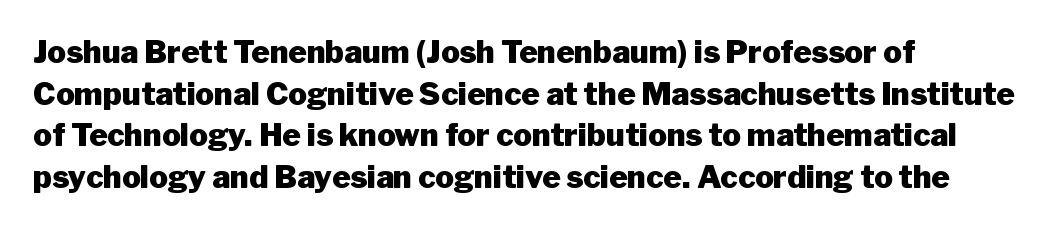
The face used here is a sans, in the tradition of grotesques and geometrics. Note the varied advance widths — an 'i' is clearly narrower than an 'm'. The tracking reads as untouched default to a designer's eye. Leading: standard. Typeset ragged right — the left edge is the straight one.
